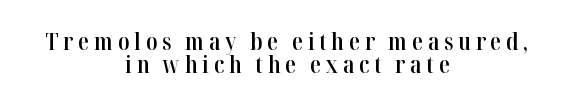
The image shows 24 px text type, upright; set centered, tight line spacing (0.97x), unusually wide letter spacing (+0.2 em), not underlined.
